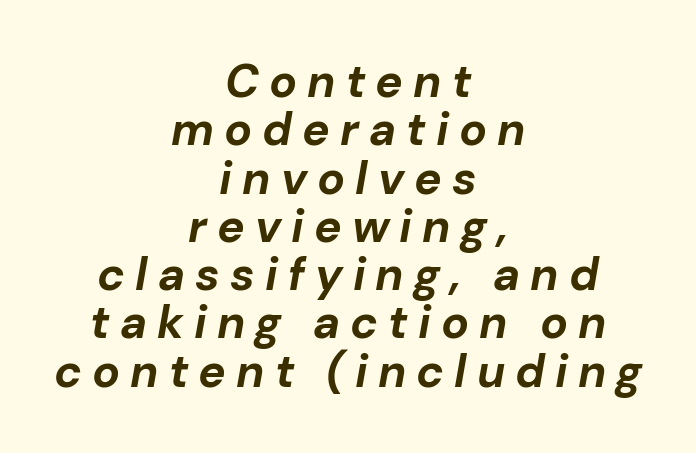
Its strokes are broad and dark, the hallmark of bold type. These lines huddle together more closely than default settings would place them. The rendering positions every line midway between the sides. This rendering widens character spacing well past its baseline value. Underlining? Definitely not there.
